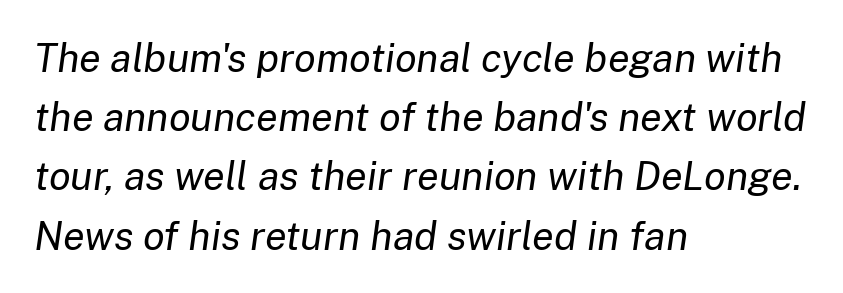
The image shows 40 px regular-weight type, italic (leaning right); set left-aligned, normal line spacing (1.48x), normal letter spacing, not underlined; low stroke contrast and a medium x-height.
